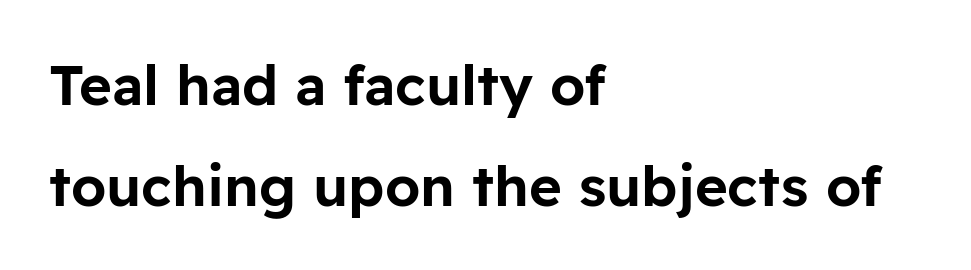
Ordinary non-slanted type is in use. Tracking value appears to be zero — textbook default spacing. Notice how the passage keeps a crisp vertical edge on the left only. Letterform terminals end flat and unadorned throughout the passage. Only glyphs here, with clear space below each row.
